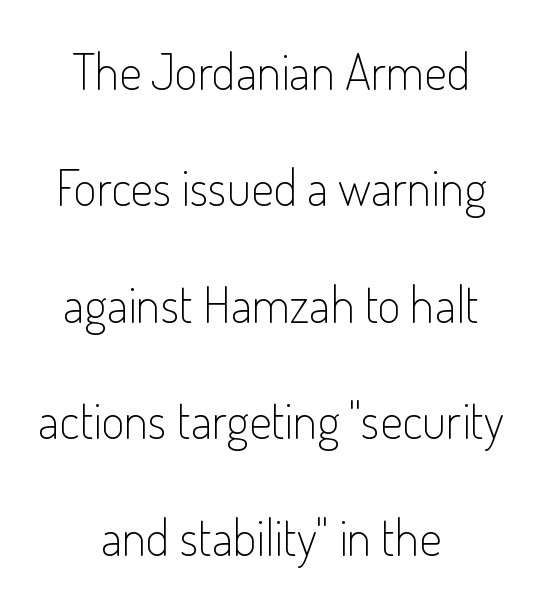
Q: Is the text bold? A: No.
Q: Is the text italic (slanted)? A: No, it is upright.
Q: Is the typeface a serif or a sans-serif typeface? A: Sans-serif.
Q: Is the text underlined? A: No.
Q: How is the paragraph aligned? A: Centered.
Q: Is the spacing between letters normal or unusually wide? A: Normal.
Q: Is the spacing between lines tight, normal or loose? A: Loose.
Q: Width (condensed, normal, or wide)? A: Condensed.
Q: Stroke contrast? A: Low.
Q: x-height? A: Small.
Q: Monospaced? A: No.
